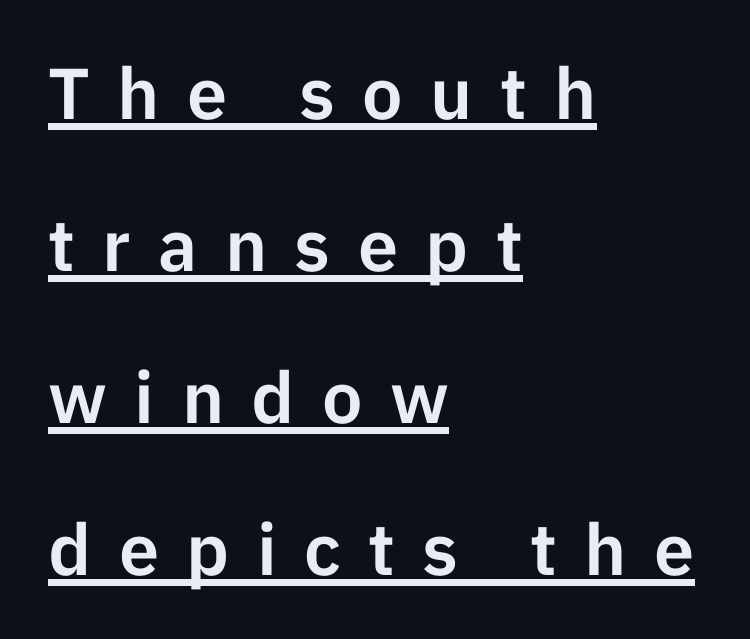
Line starts are locked; line ends wander. Designer's note — italics off, roman on. Caption: lettering with a line underneath. Leading is clearly above the norm, producing a sparse column. Regarding serifs, this sample does without them. The face used here is rendered with a markedly widened letterfit.
